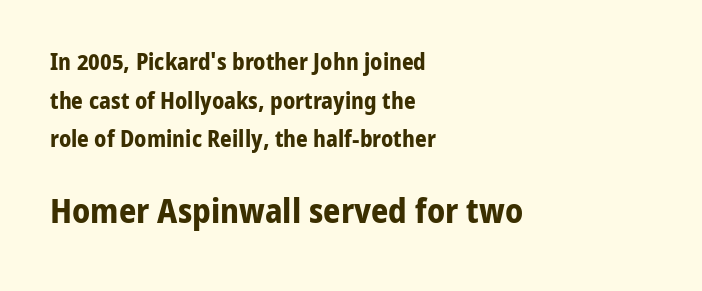
The letters are bold, with thick, heavy strokes. The letterforms sit shoulder to shoulder at normal distance. Classification — sans serif. Interline gaps are of average width in this sample. If you drew a line through each stem, it would be perfectly vertical. The space directly below the letters is spotless.
